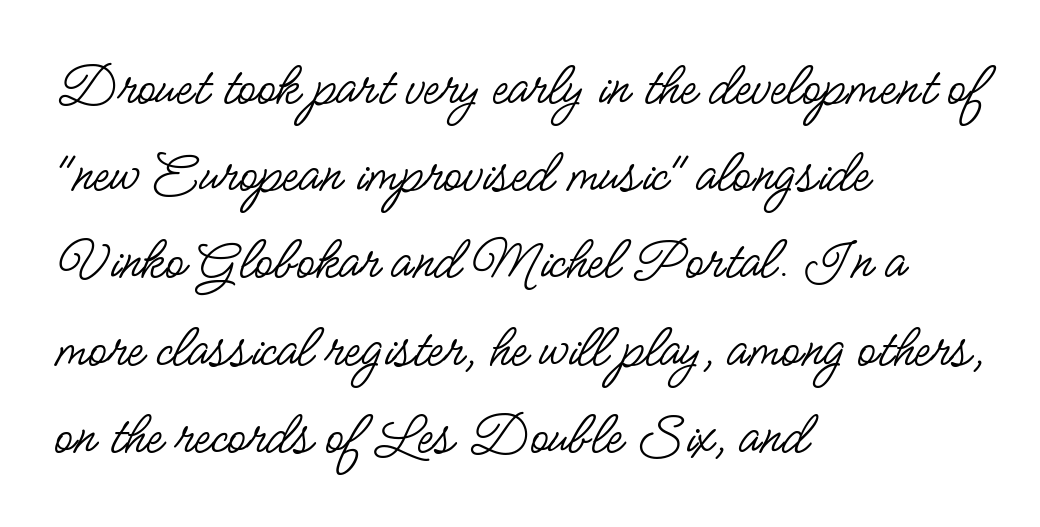
{"serif": "no", "bold": "no", "weight": "regular", "width": "condensed", "stroke_contrast": "low", "x_height": "small", "monospaced": "no", "underline": "no", "align": "left", "line_spacing": "normal", "line_spacing_ratio": 1.43, "letter_spacing": "normal", "letter_spacing_em": 0.0, "glyph_px": 61}
